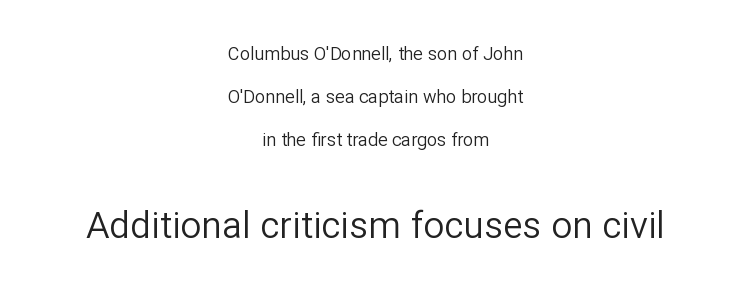
The image shows 37 px regular-weight sans-serif type, upright; set centered, loose line spacing (2.39x), normal letter spacing, not underlined; the second (bottom) block is 2.06x larger; low stroke contrast and a medium x-height.
